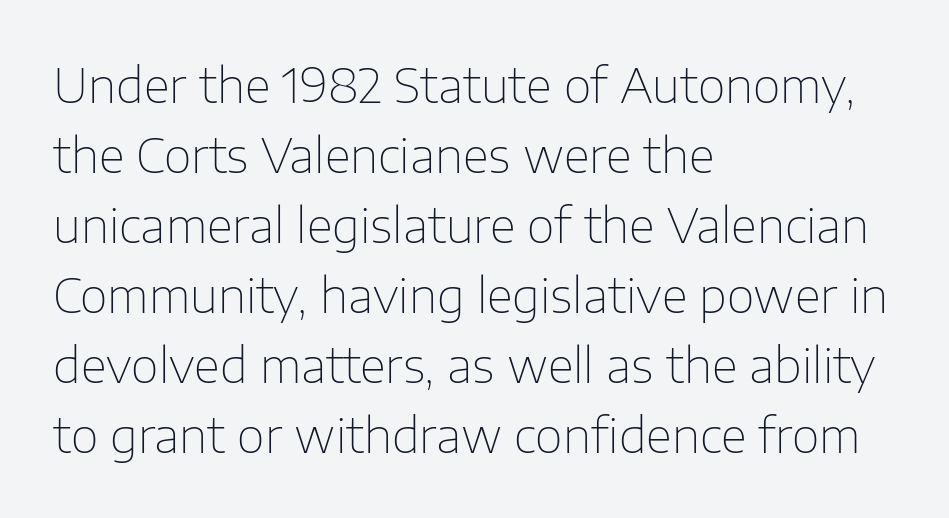
Q: Is the text bold? A: No.
Q: Is the text italic (slanted)? A: No, it is upright.
Q: Is the typeface a serif or a sans-serif typeface? A: Sans-serif.
Q: Is the text underlined? A: No.
Q: How is the paragraph aligned? A: Left-aligned.
Q: Is the spacing between letters normal or unusually wide? A: Normal.
Q: Is the spacing between lines tight, normal or loose? A: Normal.
Q: Width (condensed, normal, or wide)? A: Normal.
Q: Stroke contrast? A: Low.
Q: x-height? A: Medium.
Q: Monospaced? A: No.
